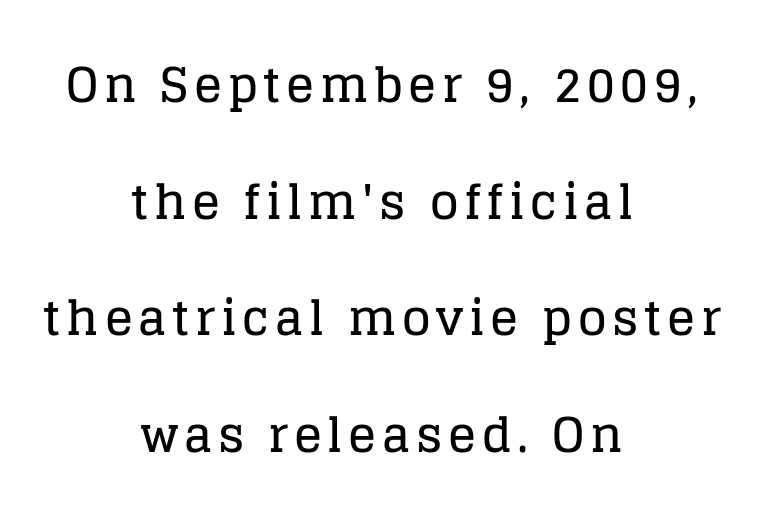
Reading down the column, the eye jumps a long way to each next line. Teacher's note: observe the equal gaps on both sides — that is centered alignment. Descenders hang freely into open space. The specimen reads as upright at a glance. Serifs: yes, visible at the terminals of the letterforms. This sample has the flowing, uneven cadence of proportional lettering.
